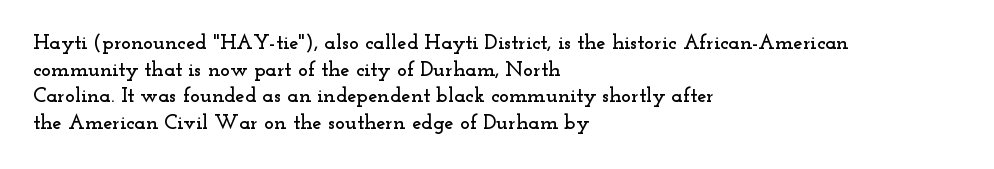
Q: Is the text italic (slanted)? A: No, it is upright.
Q: Is the text underlined? A: No.
Q: How is the paragraph aligned? A: Left-aligned.
Q: Is the spacing between letters normal or unusually wide? A: Normal.
Q: Is the spacing between lines tight, normal or loose? A: Normal.
